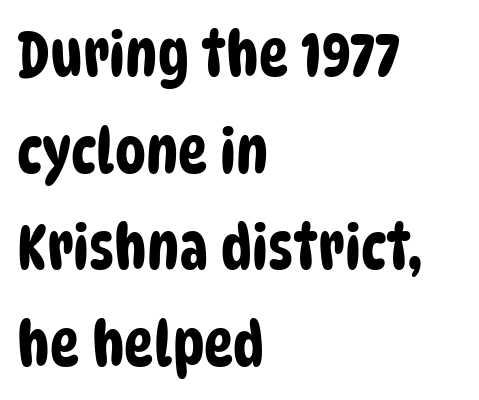
Q: Is the typeface a serif or a sans-serif typeface? A: Sans-serif.
Q: Is the text underlined? A: No.
Q: How is the paragraph aligned? A: Left-aligned.
Q: Is the spacing between letters normal or unusually wide? A: Normal.
Q: Is the spacing between lines tight, normal or loose? A: Normal.
Q: Width (condensed, normal, or wide)? A: Condensed.
Q: Stroke contrast? A: Low.
Q: x-height? A: Large.
Q: Monospaced? A: No.
